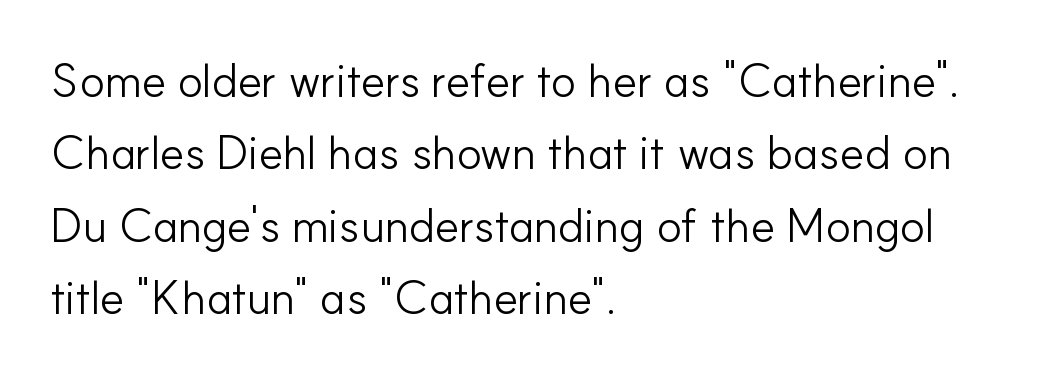
Q: Is the text bold? A: No.
Q: Is the text italic (slanted)? A: No, it is upright.
Q: Is the typeface a serif or a sans-serif typeface? A: Sans-serif.
Q: Is the text underlined? A: No.
Q: How is the paragraph aligned? A: Left-aligned.
Q: Is the spacing between letters normal or unusually wide? A: Normal.
Q: Is the spacing between lines tight, normal or loose? A: Normal.
Q: Width (condensed, normal, or wide)? A: Normal.
Q: Stroke contrast? A: Low.
Q: x-height? A: Small.
Q: Monospaced? A: No.
